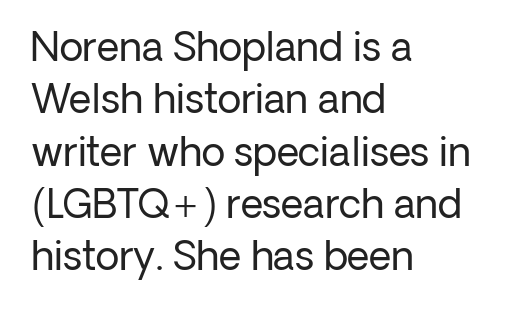
Q: Is the text bold? A: No.
Q: Is the text italic (slanted)? A: No, it is upright.
Q: Is the typeface a serif or a sans-serif typeface? A: Sans-serif.
Q: Is the text underlined? A: No.
Q: How is the paragraph aligned? A: Left-aligned.
Q: Is the spacing between letters normal or unusually wide? A: Normal.
Q: Is the spacing between lines tight, normal or loose? A: Normal.
Q: Width (condensed, normal, or wide)? A: Normal.
Q: Stroke contrast? A: Low.
Q: x-height? A: Medium.
Q: Monospaced? A: No.
